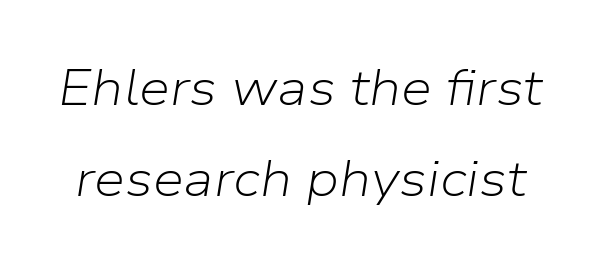
Q: Is the text bold? A: No.
Q: Is the text italic (slanted)? A: Yes, it leans right by about 9 degrees.
Q: Is the text underlined? A: No.
Q: Is the spacing between letters normal or unusually wide? A: Normal.
Q: Width (condensed, normal, or wide)? A: Normal.
Q: Stroke contrast? A: Low.
Q: x-height? A: Medium.
Q: Monospaced? A: No.
